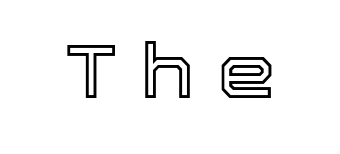
{"italic": "no", "width": "normal", "x_height": "medium", "monospaced": "no", "underline": "no", "letter_spacing": "wide", "letter_spacing_em": 0.3, "glyph_px": 75}
